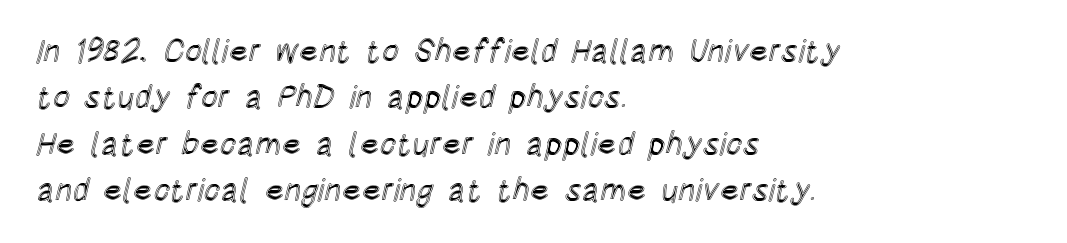
A typesetter would call this proportional, since set widths differ per character. Lines of text with bare space underneath. Interline gaps are of average width in this sample. The passage shown has conventional tracking throughout.
